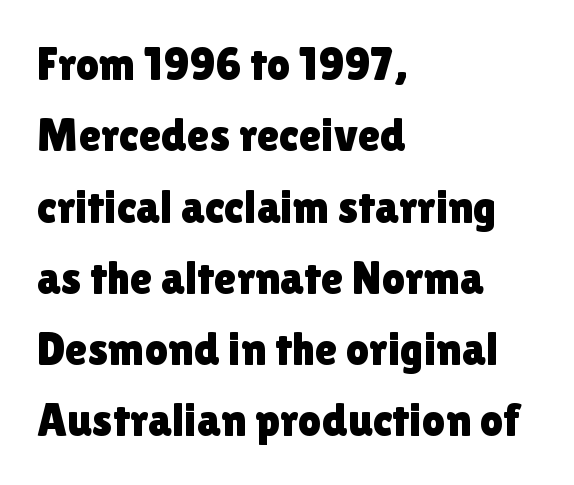
Ascenders rise straight up at ninety degrees. Here the glyphs are tracked normally, forming tight word shapes. Summary of vertical rhythm: regular, with standard interline spacing. Observe the absence of serifs on each vertical stroke in this sample. Glance below the letters and you will spot only blank space.
